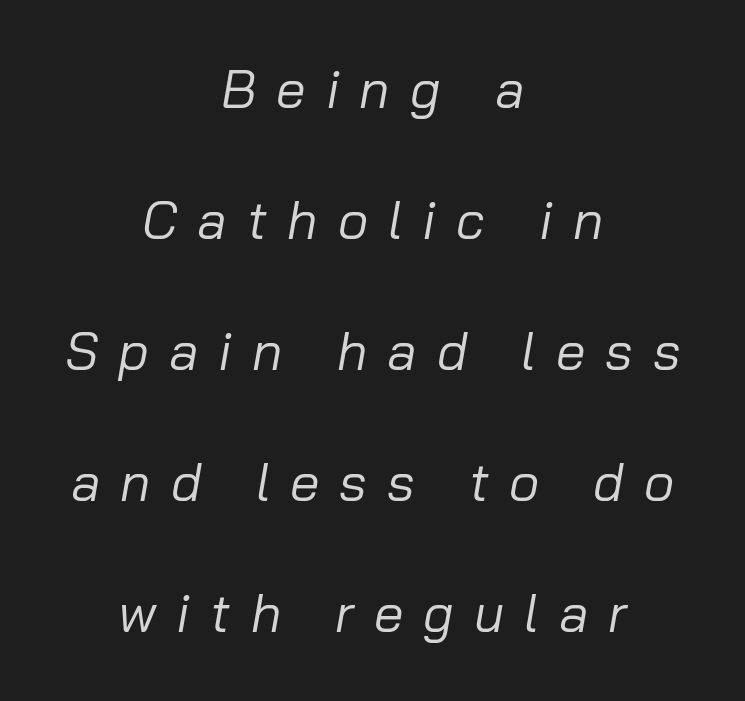
{"italic": "yes", "lean": "right", "slant_degrees": 10, "bold": "no", "weight": "regular", "width": "normal", "stroke_contrast": "low", "x_height": "medium", "monospaced": "no", "underline": "no", "align": "center", "line_spacing": "loose", "line_spacing_ratio": 2.47, "letter_spacing": "wide", "letter_spacing_em": 0.38, "glyph_px": 53}
